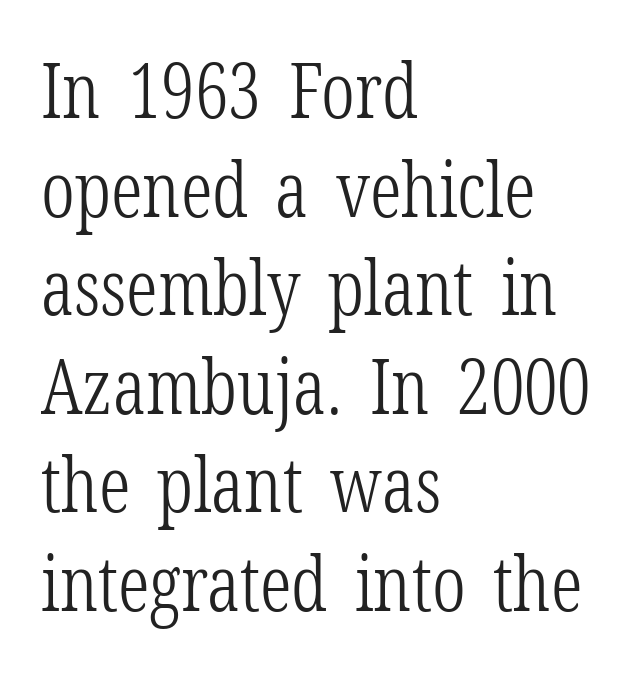
The image shows 77 px light, condensed serif type, upright; set left-aligned, normal line spacing (1.28x), normal letter spacing, not underlined; low stroke contrast and a medium x-height.
